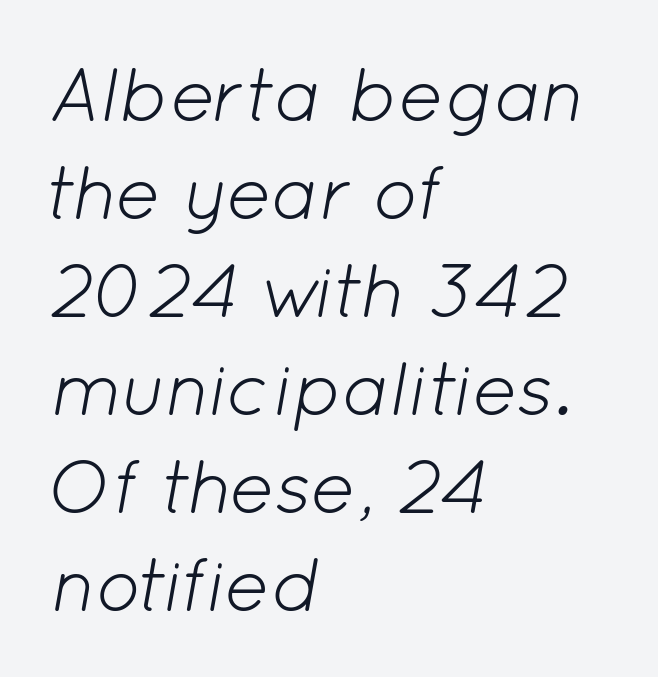
The image shows 76 px light type, italic (leaning right); set left-aligned, normal line spacing (1.29x), normal letter spacing, not underlined; low stroke contrast and a medium x-height.
